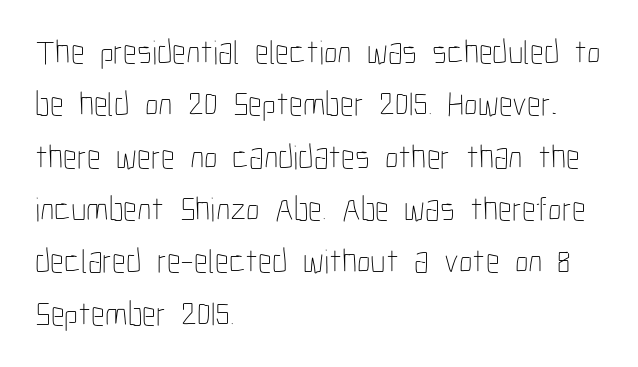
The image shows 34 px thin, condensed type, upright; set left-aligned, normal line spacing (1.54x), normal letter spacing, not underlined; low stroke contrast and a medium x-height.
